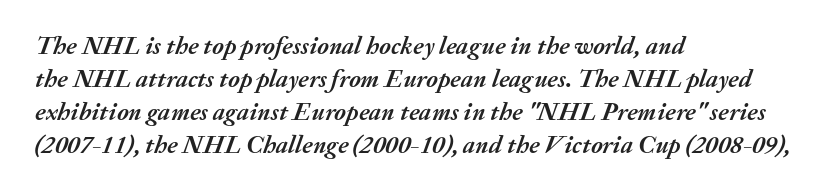
The image shows 25 px bold type, italic (leaning right); set left-aligned, normal line spacing (1.32x), normal letter spacing, not underlined.
